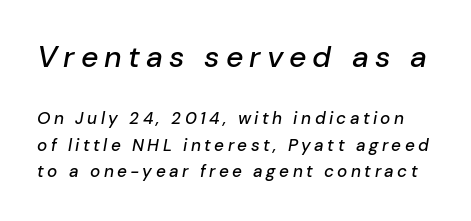
Q: Is the text italic (slanted)? A: Yes, it leans right by about 10 degrees.
Q: Is the text underlined? A: No.
Q: Is the spacing between letters normal or unusually wide? A: Unusually wide.
Q: Is the spacing between lines tight, normal or loose? A: Normal.
Q: Which block of text is set in a larger size, the first (top) or the second (bottom)? A: The first (top) one.
Q: Width (condensed, normal, or wide)? A: Normal.
Q: Stroke contrast? A: Low.
Q: x-height? A: Medium.
Q: Monospaced? A: No.
